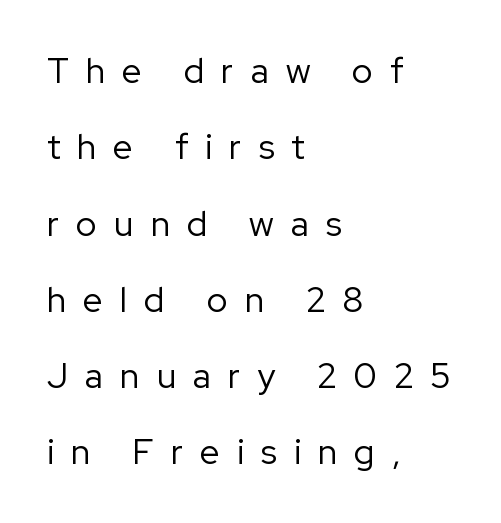
The image shows 35 px regular-weight sans-serif type, upright; set left-aligned, loose line spacing (2.18x), unusually wide letter spacing (+0.49 em), not underlined; low stroke contrast and a medium x-height.
